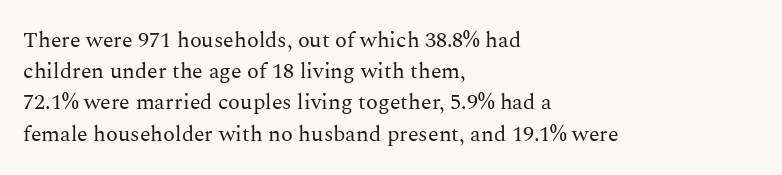
The image shows 22 px text type, upright; set left-aligned, normal line spacing (1.42x), normal letter spacing, not underlined.
